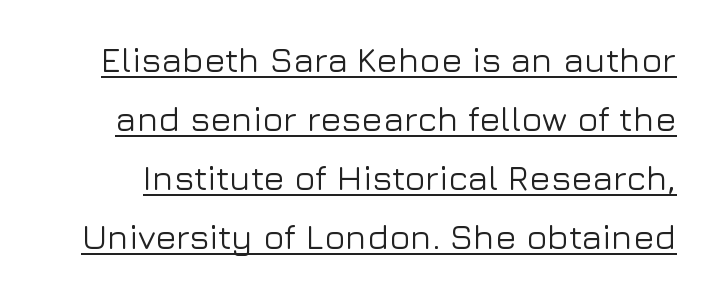
{"serif": "no", "italic": "no", "width": "normal", "stroke_contrast": "low", "x_height": "medium", "monospaced": "no", "underline": "yes", "line_spacing": "normal", "line_spacing_ratio": 1.69, "letter_spacing": "normal", "letter_spacing_em": 0.0, "glyph_px": 35}
